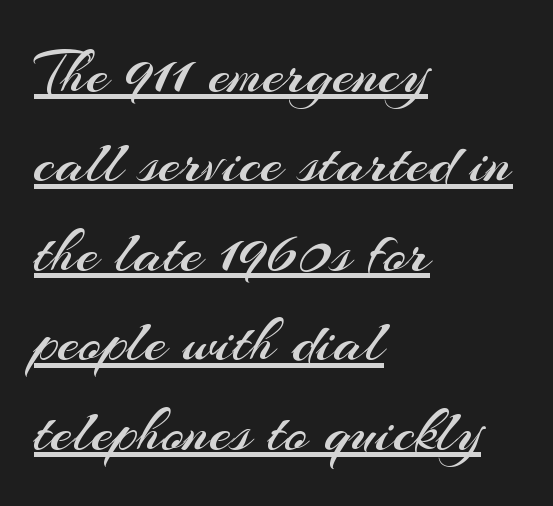
This sample has the flowing, uneven cadence of proportional lettering. Every row of glyphs begins at an identical x-position on the left. Summary of weight: not heavy and not bold. The type family on display is of the sans-serif kind.
